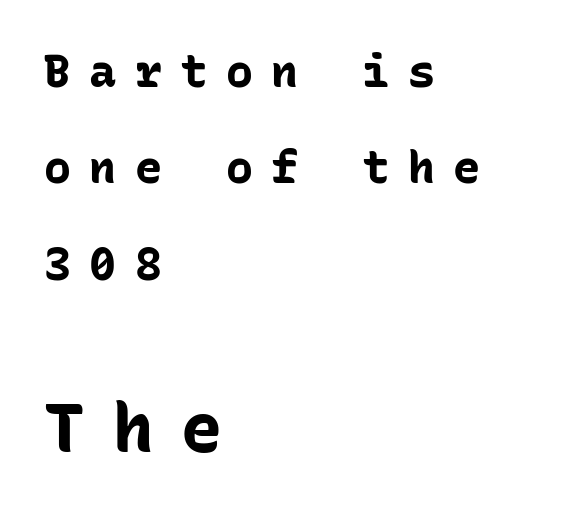
Q: Is the text bold? A: Yes.
Q: Is the text italic (slanted)? A: No, it is upright.
Q: Is the typeface a serif or a sans-serif typeface? A: Sans-serif.
Q: Is the text underlined? A: No.
Q: How is the paragraph aligned? A: Left-aligned.
Q: Is the spacing between letters normal or unusually wide? A: Unusually wide.
Q: Is the spacing between lines tight, normal or loose? A: Loose.
Q: Which block of text is set in a larger size, the first (top) or the second (bottom)? A: The second (bottom) one.
Q: Width (condensed, normal, or wide)? A: Normal.
Q: Stroke contrast? A: Low.
Q: x-height? A: Medium.
Q: Monospaced? A: Yes.
